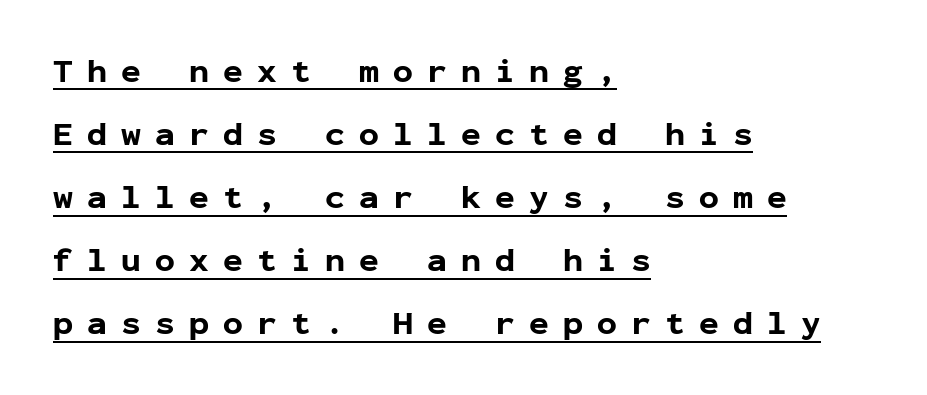
The image shows 33 px bold sans-serif type, upright, monospaced; set left-aligned, loose line spacing (1.91x), unusually wide letter spacing (+0.43 em), underlined; low stroke contrast and a medium x-height.
